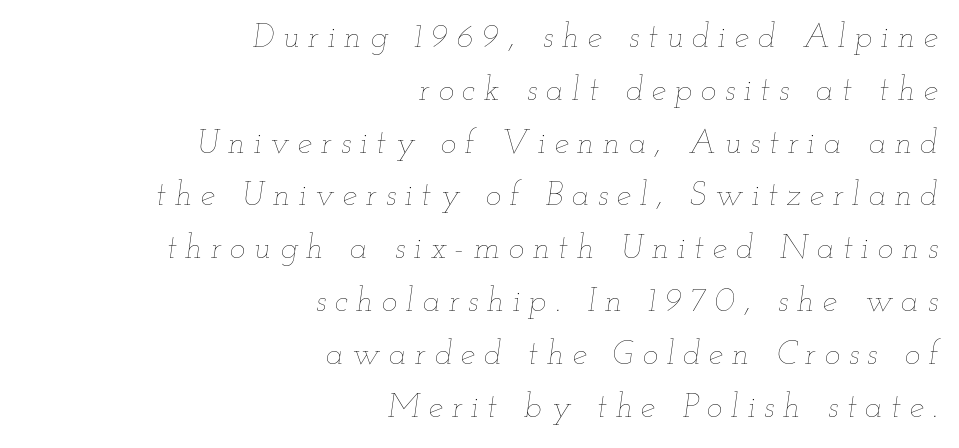
Q: Is the text bold? A: No.
Q: Is the text italic (slanted)? A: Yes, it leans right by about 12 degrees.
Q: Is the text underlined? A: No.
Q: How is the paragraph aligned? A: Right-aligned.
Q: Is the spacing between letters normal or unusually wide? A: Unusually wide.
Q: Is the spacing between lines tight, normal or loose? A: Normal.
Q: Width (condensed, normal, or wide)? A: Wide.
Q: Stroke contrast? A: Low.
Q: x-height? A: Small.
Q: Monospaced? A: No.
